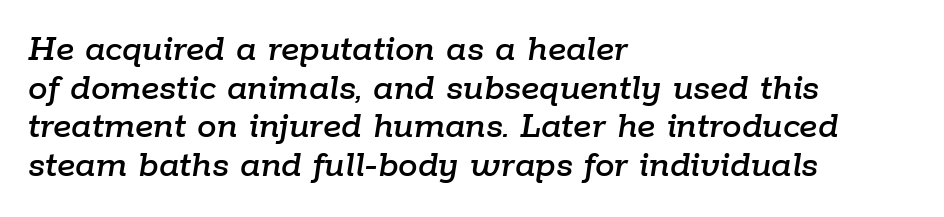
Anything drawn beneath the words? Only blank space. Compared with typical body copy, the letter spacing here is the same. Each letter keeps its own natural width here, so spacing adapts to shape. When letters slant like this, we call the style italic. Layout note: lines flush left. Baseline-to-baseline distance is barely more than the letter height.
